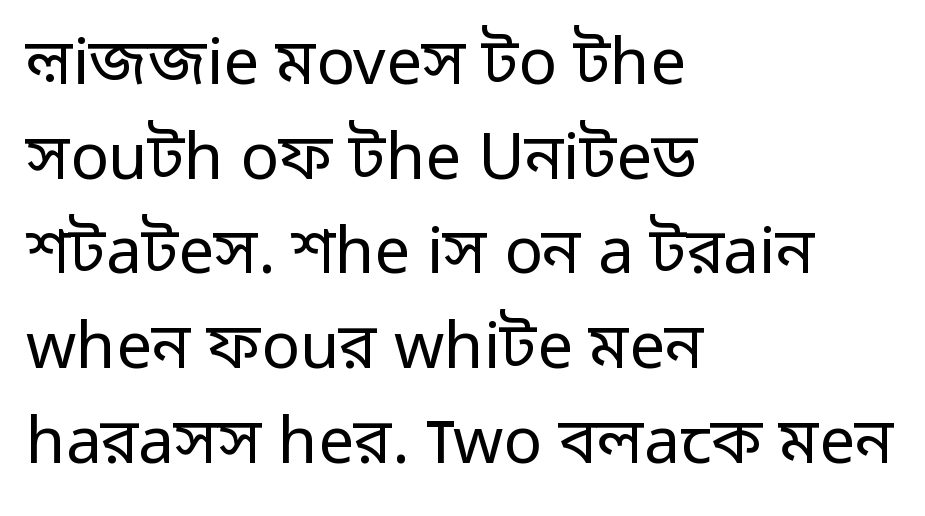
The characters are drawn with everyday or finer stroke widths. The axis of the letterforms is exactly vertical. The zone under the glyphs is completely vacant. A sans-serif font was chosen for this passage.
